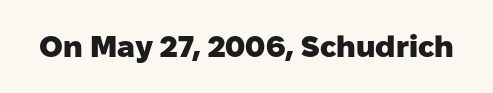
Q: Is the text bold? A: Yes.
Q: Is the text italic (slanted)? A: No, it is upright.
Q: Is the typeface a serif or a sans-serif typeface? A: Sans-serif.
Q: Is the text underlined? A: No.
Q: Is the spacing between letters normal or unusually wide? A: Normal.
Q: Width (condensed, normal, or wide)? A: Normal.
Q: Stroke contrast? A: Low.
Q: x-height? A: Medium.
Q: Monospaced? A: No.
